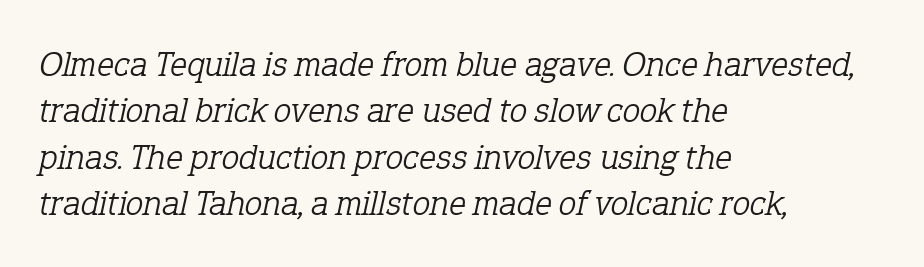
Q: Is the text bold? A: No.
Q: Is the text italic (slanted)? A: Yes, it leans right by about 12 degrees.
Q: Is the typeface a serif or a sans-serif typeface? A: Serif.
Q: Is the text underlined? A: No.
Q: How is the paragraph aligned? A: Left-aligned.
Q: Is the spacing between letters normal or unusually wide? A: Normal.
Q: Is the spacing between lines tight, normal or loose? A: Normal.
Q: Width (condensed, normal, or wide)? A: Normal.
Q: Stroke contrast? A: Low.
Q: x-height? A: Medium.
Q: Monospaced? A: No.
